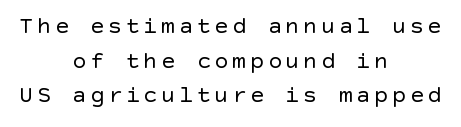
Q: Is the text bold? A: No.
Q: Is the text italic (slanted)? A: No, it is upright.
Q: Is the text underlined? A: No.
Q: How is the paragraph aligned? A: Centered.
Q: Is the spacing between lines tight, normal or loose? A: Normal.
